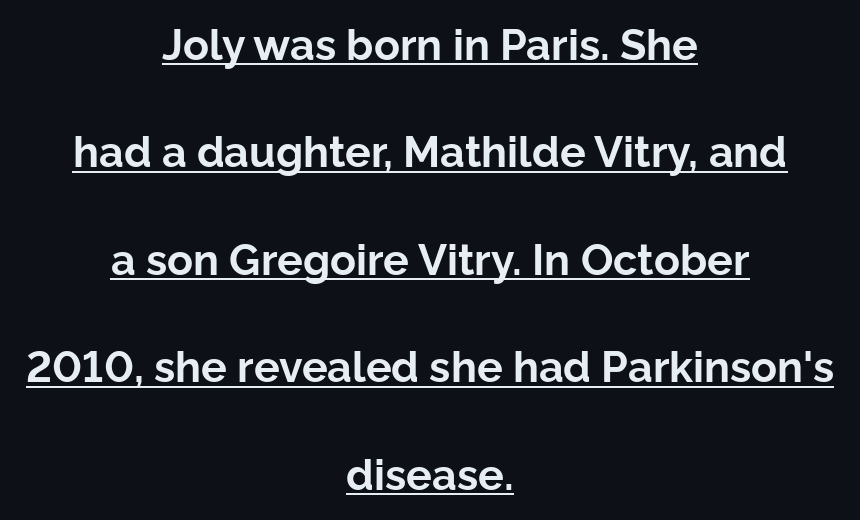
The image shows 43 px bold sans-serif type, upright; set centered, loose line spacing (2.5x), normal letter spacing, underlined; low stroke contrast and a medium x-height.
